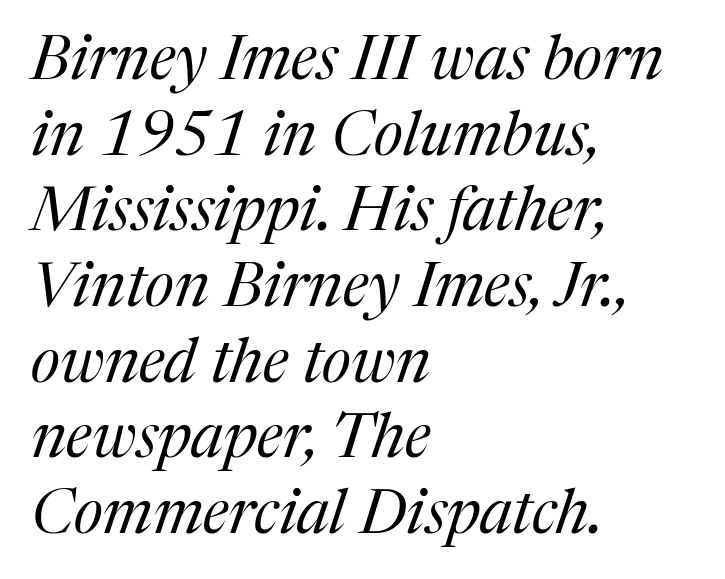
This sample uses plain, unmodified letter spacing. A typesetter would mark this as italic. The text was rendered using a seriffed face with decorative stroke endings. Descenders hang freely into open space. Vertical stems look standard width or narrower in stroke. Varying glyph widths throughout — classic text-font behaviour.
